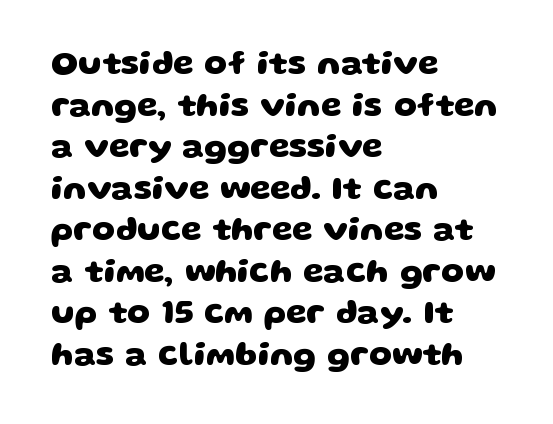
Notice how the passage keeps a crisp vertical edge on the left only. A typesetter would call this zero additional tracking. This rendering features lettering with no underline. The letters carry no serifs — their stems end cleanly without finishing strokes.
